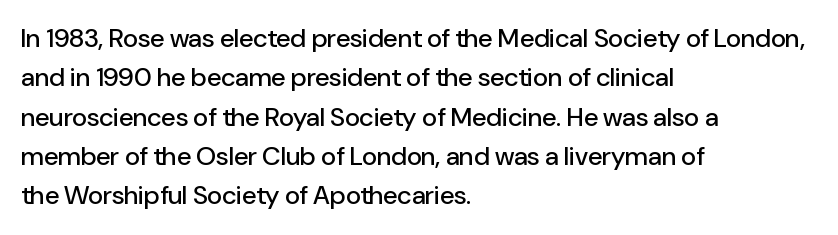
The image shows 26 px text type, upright; set left-aligned, normal line spacing (1.51x), normal letter spacing, not underlined.
